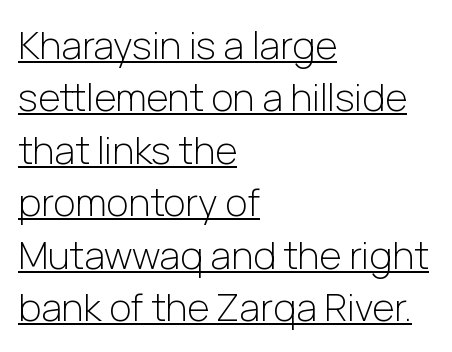
The image shows 38 px light sans-serif type, upright; set left-aligned, normal line spacing (1.38x), normal letter spacing, underlined; low stroke contrast and a medium x-height.
